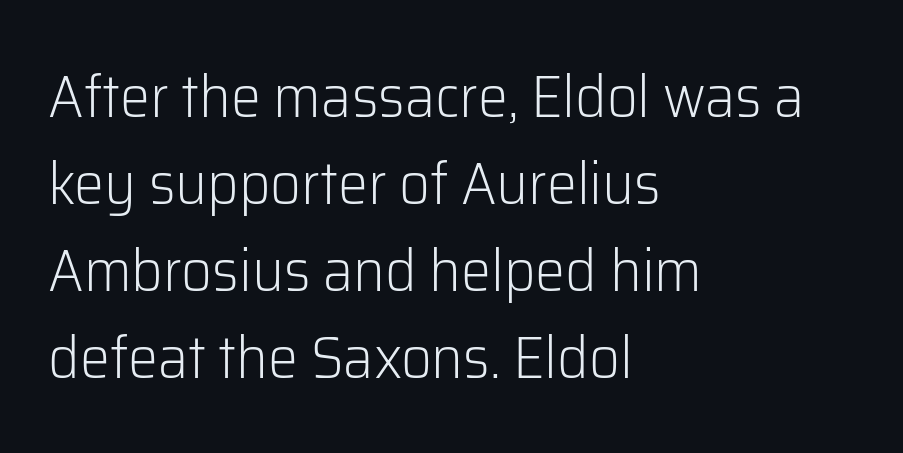
{"serif": "no", "italic": "no", "bold": "no", "weight": "light", "width": "normal", "stroke_contrast": "low", "x_height": "medium", "monospaced": "no", "underline": "no", "align": "left", "line_spacing": "normal", "line_spacing_ratio": 1.45, "letter_spacing": "normal", "letter_spacing_em": 0.0, "glyph_px": 60}
